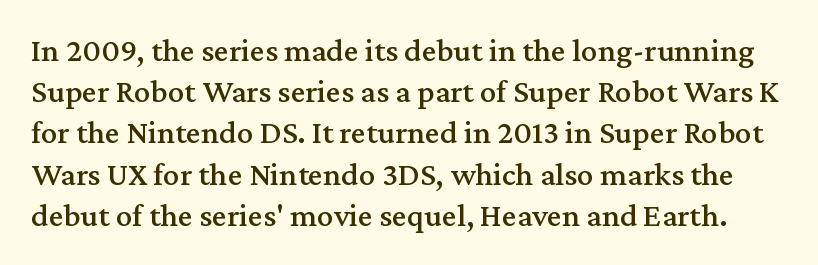
The image shows 33 px serif type, upright; set normal line spacing (1.25x), normal letter spacing, not underlined; medium stroke contrast and a medium x-height.
